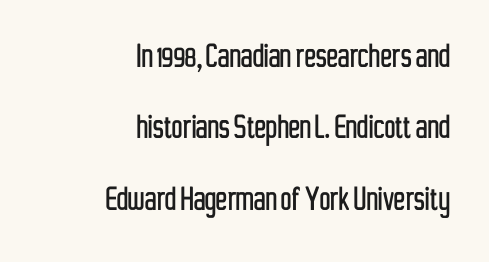
{"serif": "no", "italic": "no", "width": "condensed", "stroke_contrast": "low", "x_height": "medium", "monospaced": "no", "underline": "no", "align": "right", "line_spacing_ratio": 1.88, "letter_spacing": "normal", "letter_spacing_em": 0.0, "glyph_px": 38}
